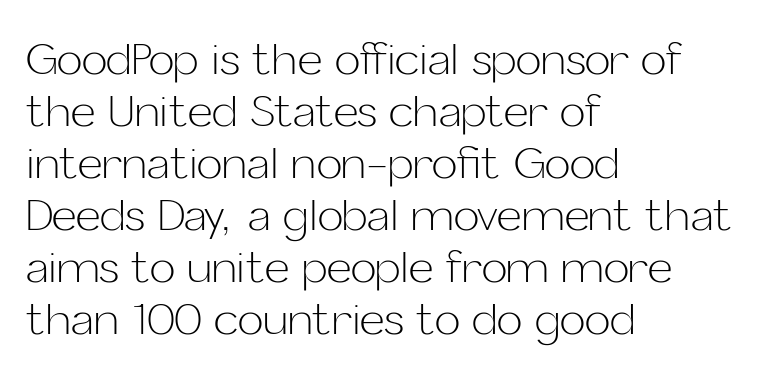
Q: Is the text bold? A: No.
Q: Is the text italic (slanted)? A: No, it is upright.
Q: Is the typeface a serif or a sans-serif typeface? A: Sans-serif.
Q: Is the text underlined? A: No.
Q: How is the paragraph aligned? A: Left-aligned.
Q: Is the spacing between letters normal or unusually wide? A: Normal.
Q: Width (condensed, normal, or wide)? A: Normal.
Q: Stroke contrast? A: Low.
Q: x-height? A: Medium.
Q: Monospaced? A: No.
